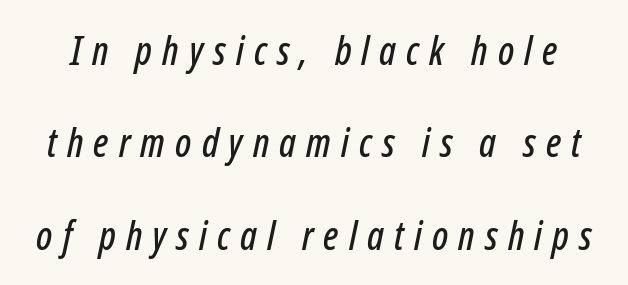
The image shows 39 px condensed type, italic (leaning right); set loose line spacing (2.37x), unusually wide letter spacing (+0.26 em), not underlined; low stroke contrast and a medium x-height.
